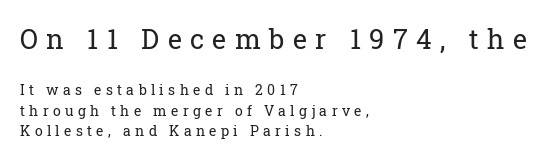
The image shows 27 px text type, upright; set left-aligned, normal line spacing (1.44x), unusually wide letter spacing (+0.31 em), not underlined; the first (top) block is 1.93x larger.
